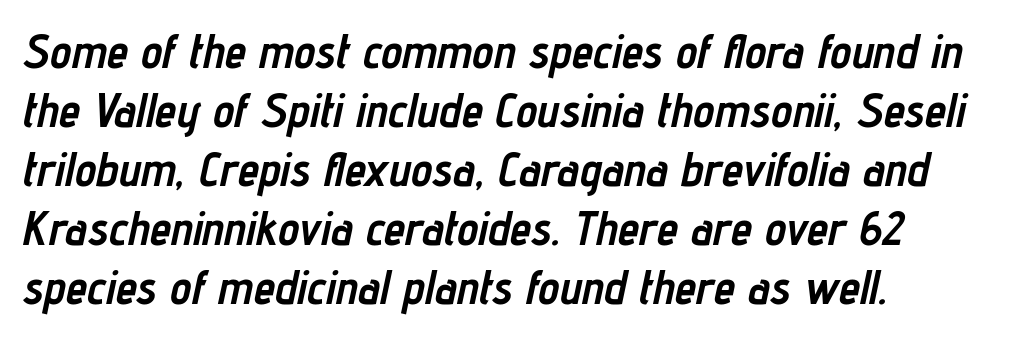
{"italic": "yes", "lean": "right", "slant_degrees": 12, "bold": "yes", "weight": "semibold", "width": "condensed", "stroke_contrast": "low", "x_height": "medium", "monospaced": "no", "underline": "no", "align": "left", "line_spacing_ratio": 1.23, "letter_spacing": "normal", "letter_spacing_em": 0.0, "glyph_px": 48}
